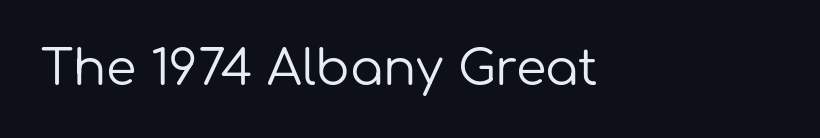
The image shows 49 px regular-weight sans-serif type, upright; set normal letter spacing, not underlined; low stroke contrast and a medium x-height.
